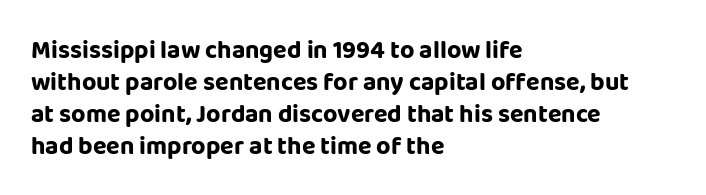
The image shows 25 px bold type, upright; set left-aligned, normal line spacing (1.28x), normal letter spacing, not underlined.
